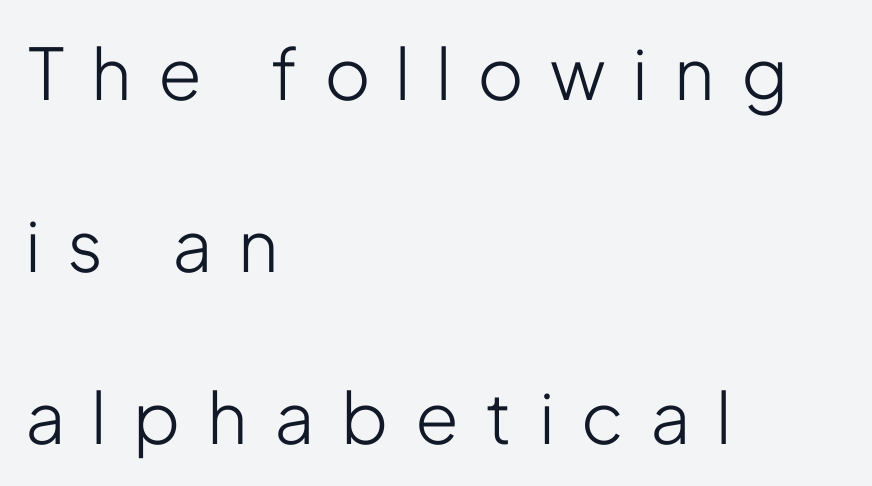
{"serif": "no", "italic": "no", "bold": "no", "weight": "light", "width": "condensed", "stroke_contrast": "low", "x_height": "medium", "monospaced": "no", "underline": "no", "align": "left", "line_spacing": "loose", "line_spacing_ratio": 2.42, "letter_spacing": "wide", "letter_spacing_em": 0.4, "glyph_px": 71}
